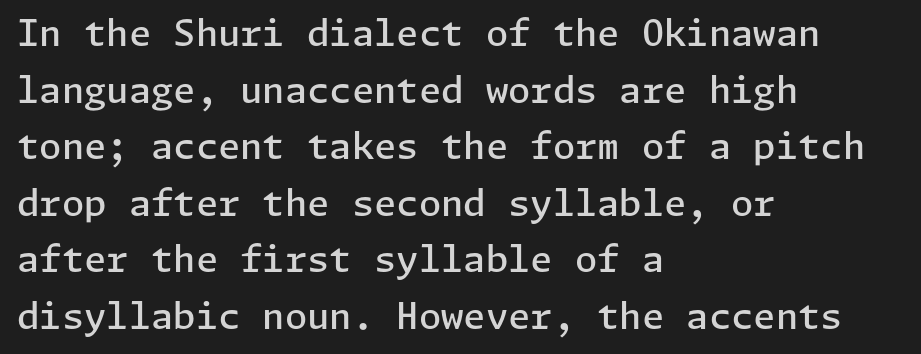
{"serif": "no", "italic": "no", "bold": "semi", "weight": "semibold", "width": "normal", "stroke_contrast": "low", "x_height": "medium", "underline": "no", "align": "left", "line_spacing": "normal", "line_spacing_ratio": 1.57, "letter_spacing": "normal", "letter_spacing_em": 0.0, "glyph_px": 36}
